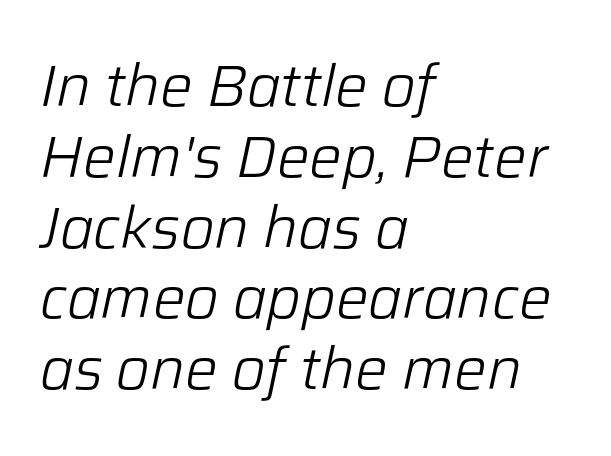
Compared with a centered layout, this one pins lines to the left instead. The face used here is proportionally spaced, like ordinary book or web type. Check the space under the baseline: it is left empty. A light-to-regular cut is what we see here. Standard letterfit; no display-style spreading of the glyphs. Observe the lean: these are italic letterforms.
